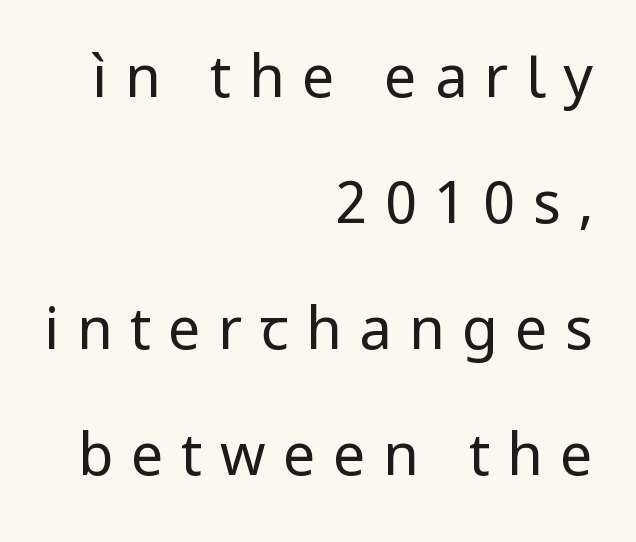
The image shows 58 px regular-weight sans-serif type, upright; set right-aligned, loose line spacing (2.17x), unusually wide letter spacing (+0.3 em), not underlined; low stroke contrast and a medium x-height.
